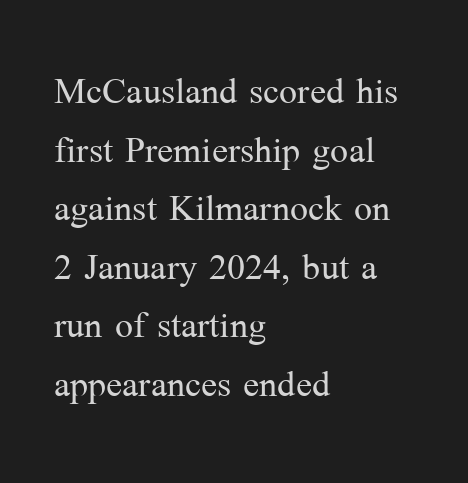
The strip under each line holds only bare page. Each line starts at the same left margin while the right side varies. Words appear dense and cohesive because spacing is normal. Small tapered or slab feet sit at the stroke ends, so this counts as serif. This is not heavy type; no bold has been used.
